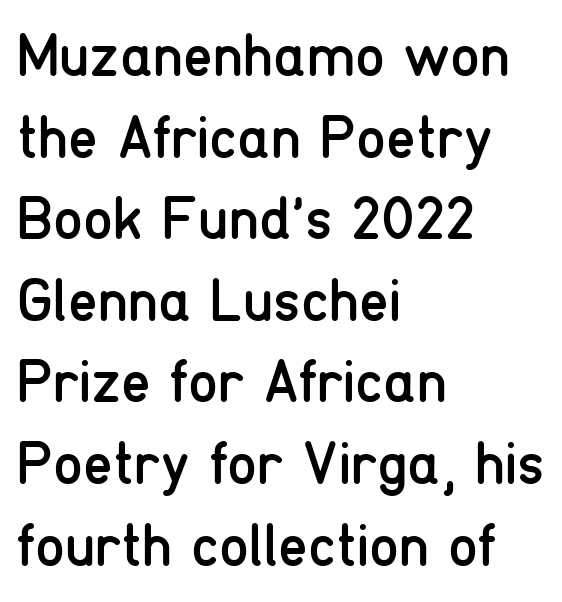
The image shows 60 px regular-weight, condensed sans-serif type, upright; set left-aligned, normal line spacing (1.36x), normal letter spacing, not underlined; low stroke contrast and a medium x-height.
